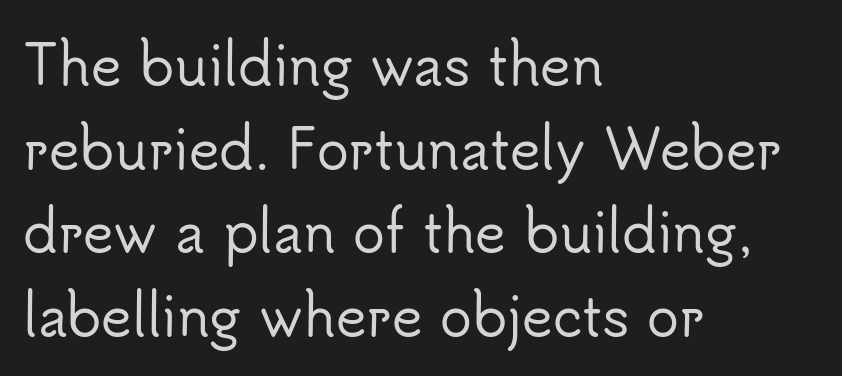
One glance says typical: line gaps are just what's usual. Quick note: underline off. The glyphs in this specimen are sans serif. It's the straight-up-and-down kind of type.
